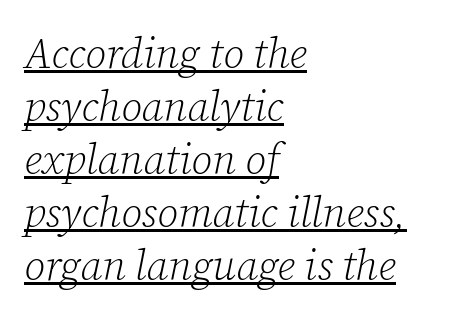
The face used here is seriffed, in the tradition of book romans. The rendering applies a slant to the glyphs. This sample has the flowing, uneven cadence of proportional lettering. Teacher's note: observe the even left margin — that is flush-left alignment.
